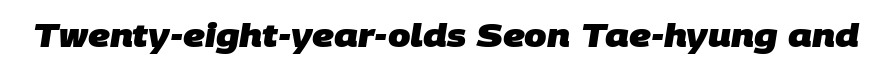
Q: Is the text bold? A: Yes.
Q: Is the typeface a serif or a sans-serif typeface? A: Sans-serif.
Q: Is the text underlined? A: No.
Q: Is the spacing between letters normal or unusually wide? A: Normal.
Q: Width (condensed, normal, or wide)? A: Normal.
Q: Stroke contrast? A: Low.
Q: x-height? A: Large.
Q: Monospaced? A: No.
